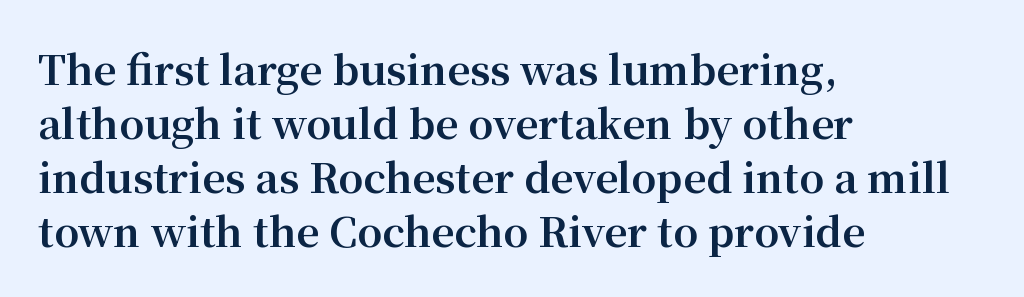
Normally led — the rows are evenly, conventionally spaced. Anything drawn beneath the words? Only blank space. Old-style or modern, the face here clearly has serifs. Letter spacing: default. Proportional: the letters do not fall into vertical columns.
